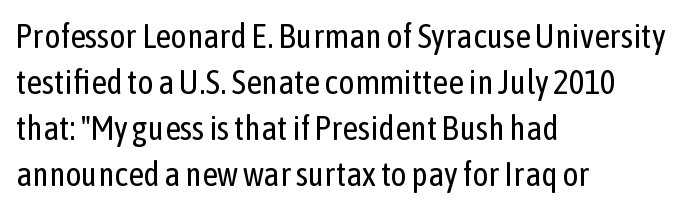
Note: no serifs on the glyphs. Think of a printed novel: that variable character pitch is what you see here. The letters stand straight up with perfectly vertical stems. The line-height multiplier appears to be the usual default. Which margin do the lines hug? The left one — the right edge is uneven. Observe the ordinary spacing: letters are neighbours, not strangers.
